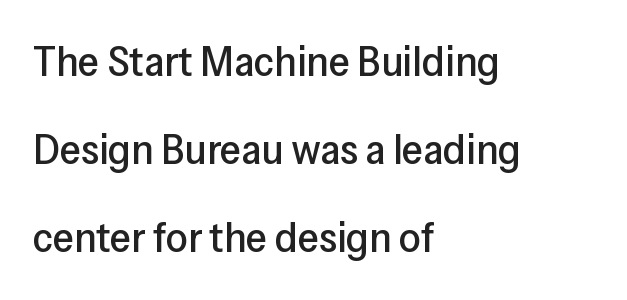
{"serif": "no", "italic": "no", "width": "normal", "stroke_contrast": "low", "x_height": "medium", "monospaced": "no", "underline": "no", "align": "left", "line_spacing": "loose", "line_spacing_ratio": 2.05, "letter_spacing": "normal", "letter_spacing_em": 0.0, "glyph_px": 43}
